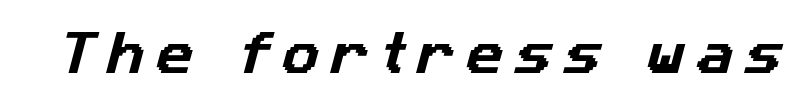
{"serif": "no", "width": "normal", "stroke_contrast": "low", "x_height": "medium", "monospaced": "no", "underline": "no", "letter_spacing": "wide", "letter_spacing_em": 0.25, "glyph_px": 46}
